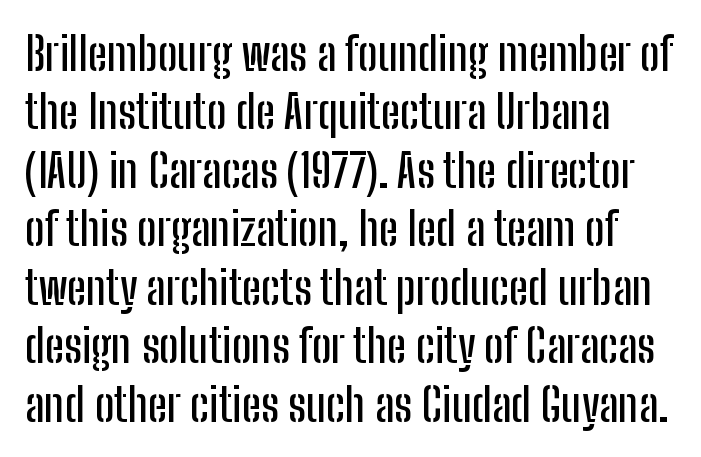
Q: Is the text italic (slanted)? A: No, it is upright.
Q: Is the typeface a serif or a sans-serif typeface? A: Sans-serif.
Q: Is the text underlined? A: No.
Q: How is the paragraph aligned? A: Left-aligned.
Q: Is the spacing between letters normal or unusually wide? A: Normal.
Q: Is the spacing between lines tight, normal or loose? A: Normal.
Q: Width (condensed, normal, or wide)? A: Condensed.
Q: Stroke contrast? A: Low.
Q: x-height? A: Medium.
Q: Monospaced? A: No.
